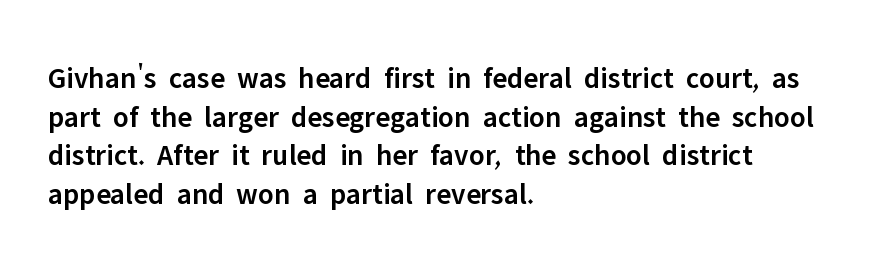
{"serif": "no", "italic": "no", "bold": "semi", "weight": "semibold", "width": "normal", "stroke_contrast": "low", "x_height": "medium", "monospaced": "no", "underline": "no", "align": "left", "line_spacing": "normal", "line_spacing_ratio": 1.29, "letter_spacing": "normal", "letter_spacing_em": 0.0, "glyph_px": 30}
